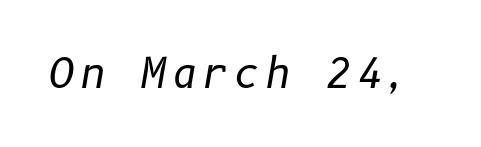
Q: Is the text bold? A: No.
Q: Is the text italic (slanted)? A: Yes, it leans right by about 10 degrees.
Q: Is the text underlined? A: No.
Q: Width (condensed, normal, or wide)? A: Normal.
Q: Stroke contrast? A: Low.
Q: x-height? A: Medium.
